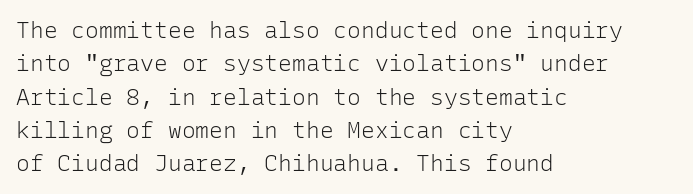
The image shows 23 px text type, upright; set left-aligned, normal line spacing (1.45x), normal letter spacing, not underlined.
